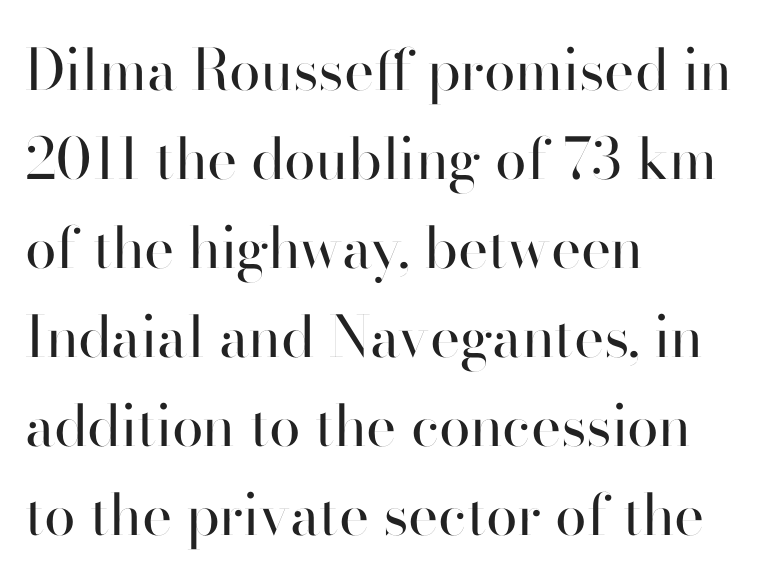
Q: Is the text bold? A: No.
Q: Is the text italic (slanted)? A: No, it is upright.
Q: Is the typeface a serif or a sans-serif typeface? A: Sans-serif.
Q: Is the text underlined? A: No.
Q: How is the paragraph aligned? A: Left-aligned.
Q: Is the spacing between letters normal or unusually wide? A: Normal.
Q: Is the spacing between lines tight, normal or loose? A: Normal.
Q: Width (condensed, normal, or wide)? A: Normal.
Q: Stroke contrast? A: High.
Q: x-height? A: Small.
Q: Monospaced? A: No.
